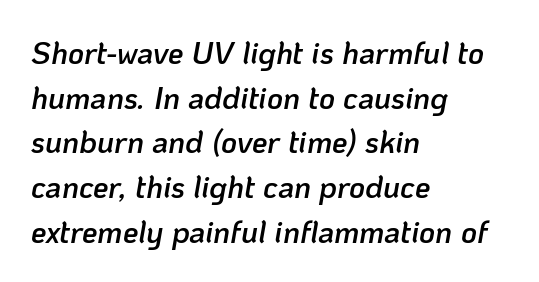
{"italic": "yes", "lean": "right", "slant_degrees": 10, "bold": "semi", "weight": "semibold", "width": "normal", "stroke_contrast": "low", "x_height": "medium", "monospaced": "no", "underline": "no", "align": "left", "line_spacing": "normal", "line_spacing_ratio": 1.44, "letter_spacing": "normal", "letter_spacing_em": 0.0, "glyph_px": 31}
